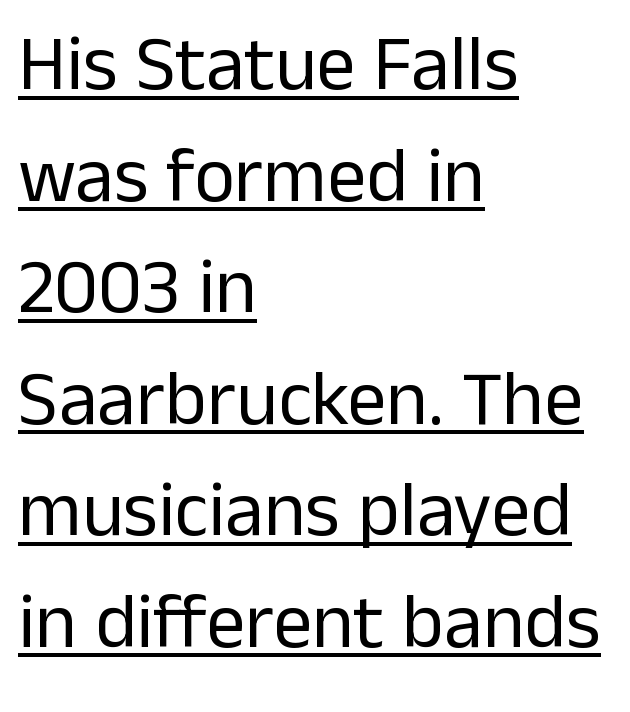
The image shows 78 px regular-weight sans-serif type, upright; set left-aligned, normal line spacing (1.43x), normal letter spacing, underlined; low stroke contrast and a medium x-height.
